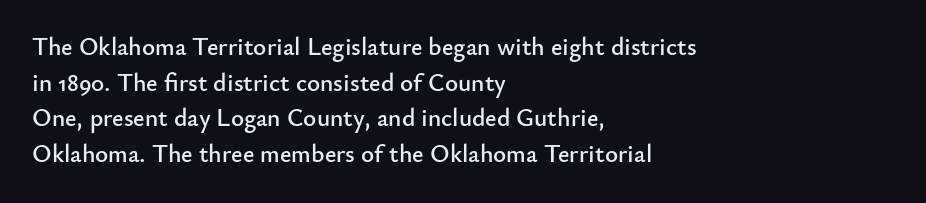
Glyph-to-glyph distance matches everyday printed text. The baseline area is clear. These lines are set flush left with a ragged right edge. Designer's note — italics off, roman on. The rendering uses a moderate line-height, typical for paragraphs.
